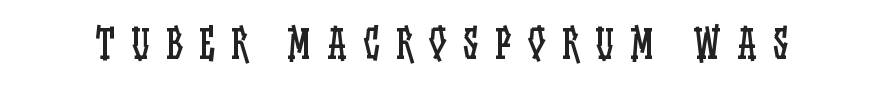
{"italic": "no", "bold": "no", "weight": "regular", "width": "condensed", "stroke_contrast": "low", "x_height": "large", "monospaced": "no", "underline": "no", "letter_spacing": "wide", "letter_spacing_em": 0.42, "glyph_px": 39}
